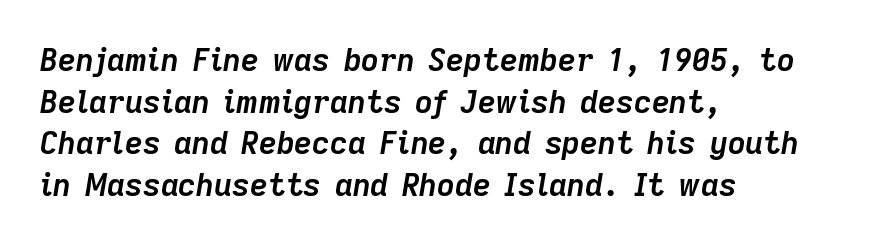
Nobody touched the tracking dial on this one. Quick note: underline off. Teacher's note: observe the even left margin — that is flush-left alignment. A normal amount of white space separates one row of letters from the next. The rendering uses a bold face; every stroke is thick and dark.
